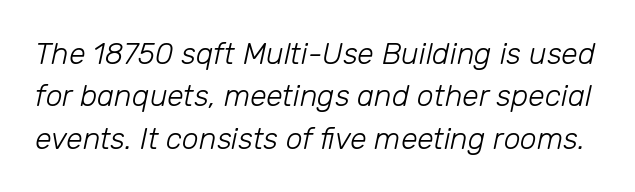
Q: Is the text bold? A: No.
Q: Is the text italic (slanted)? A: Yes, it leans right by about 12 degrees.
Q: Is the text underlined? A: No.
Q: Is the spacing between letters normal or unusually wide? A: Normal.
Q: Is the spacing between lines tight, normal or loose? A: Normal.
Q: Width (condensed, normal, or wide)? A: Normal.
Q: Stroke contrast? A: Low.
Q: x-height? A: Medium.
Q: Monospaced? A: No.
